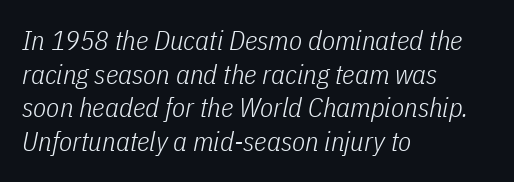
Q: Is the text bold? A: No.
Q: Is the text italic (slanted)? A: Yes, it leans right by about 11 degrees.
Q: Is the text underlined? A: No.
Q: How is the paragraph aligned? A: Left-aligned.
Q: Is the spacing between letters normal or unusually wide? A: Normal.
Q: Is the spacing between lines tight, normal or loose? A: Normal.
